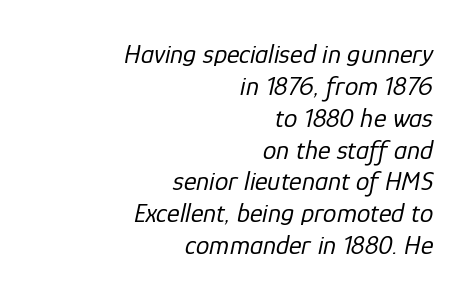
The image shows 27 px text type, italic (leaning right); set right-aligned, line spacing 1.18x, normal letter spacing, not underlined.
